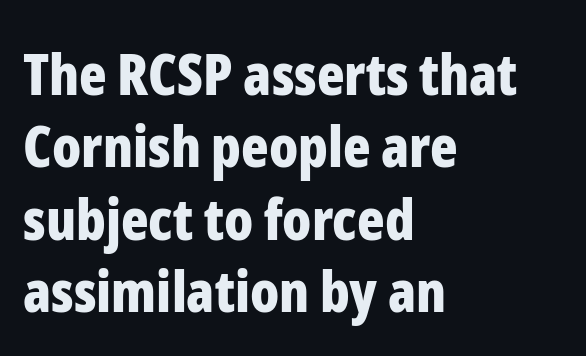
The image shows 57 px bold, condensed sans-serif type, upright; set left-aligned, normal line spacing (1.27x), normal letter spacing, not underlined; low stroke contrast and a medium x-height.
